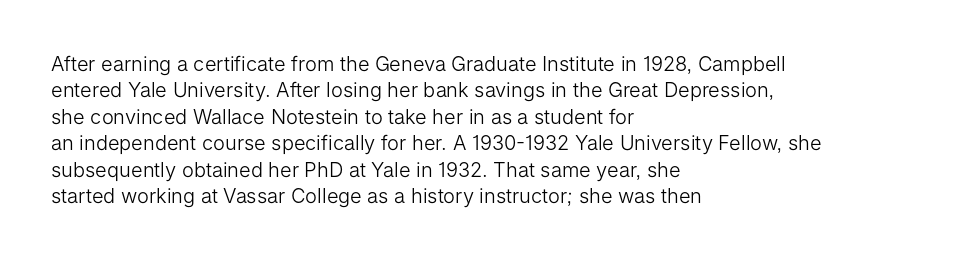
The image shows 20 px text type, upright; set left-aligned, normal line spacing (1.32x), normal letter spacing, not underlined.
